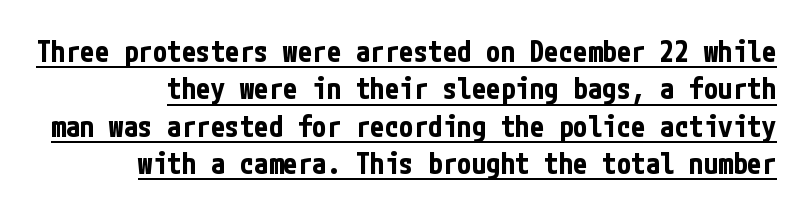
The image shows 29 px bold, condensed sans-serif type, upright; set normal line spacing (1.29x), normal letter spacing, underlined; low stroke contrast and a medium x-height.
